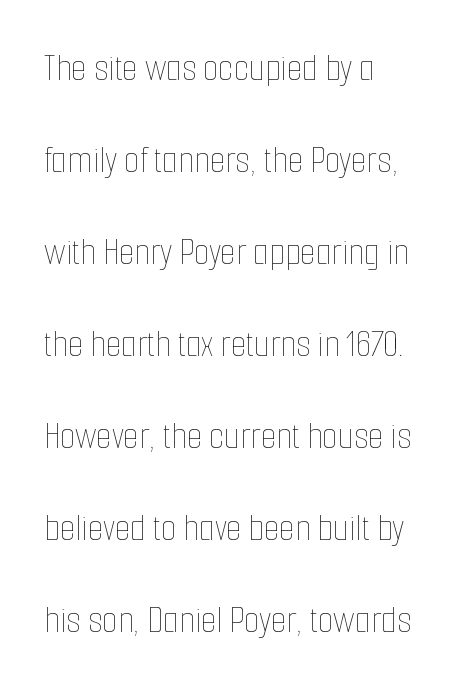
{"italic": "no", "bold": "no", "weight": "thin", "width": "condensed", "stroke_contrast": "low", "x_height": "medium", "monospaced": "no", "underline": "no", "align": "left", "line_spacing": "loose", "line_spacing_ratio": 2.3, "letter_spacing": "normal", "letter_spacing_em": 0.0, "glyph_px": 40}
